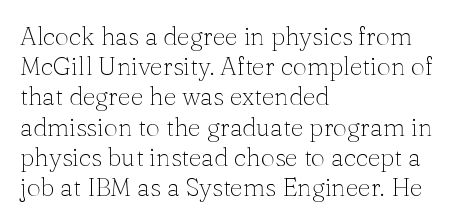
In terms of posture, this sample is upright. The rendering keeps characters at their native spacing. Caption: face not bold, strokes unweighted. The string is rendered with underlining switched off. Horizontal alignment here is leftward, the default for most running prose.
